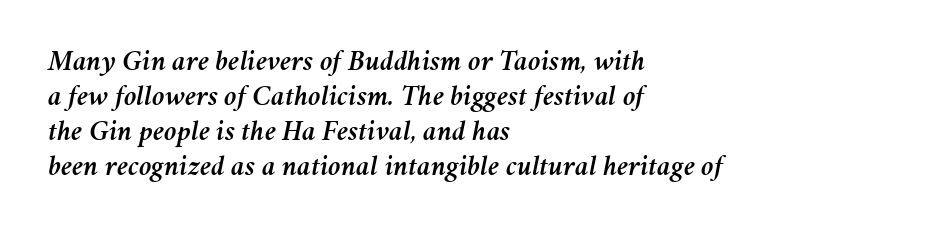
A typesetter would mark this as italic. Underline: absent. The rendering anchors every line to the left-hand side. Short note: letters normally spaced. A typesetter would call this proportional, since set widths differ per character.
